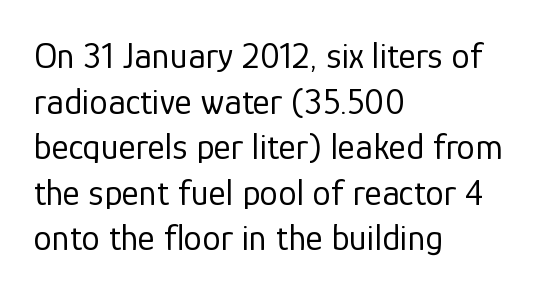
Q: Is the text bold? A: No.
Q: Is the text italic (slanted)? A: No, it is upright.
Q: Is the typeface a serif or a sans-serif typeface? A: Sans-serif.
Q: Is the text underlined? A: No.
Q: How is the paragraph aligned? A: Left-aligned.
Q: Is the spacing between letters normal or unusually wide? A: Normal.
Q: Width (condensed, normal, or wide)? A: Normal.
Q: Stroke contrast? A: Low.
Q: x-height? A: Medium.
Q: Monospaced? A: No.
